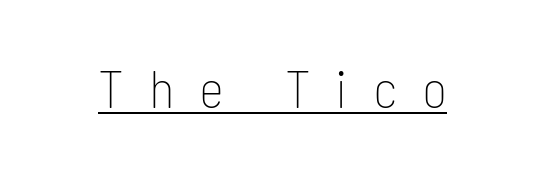
Q: Is the text bold? A: No.
Q: Is the text italic (slanted)? A: No, it is upright.
Q: Is the typeface a serif or a sans-serif typeface? A: Sans-serif.
Q: Is the text underlined? A: Yes.
Q: Is the spacing between letters normal or unusually wide? A: Unusually wide.
Q: Width (condensed, normal, or wide)? A: Condensed.
Q: Stroke contrast? A: Low.
Q: x-height? A: Medium.
Q: Monospaced? A: No.
